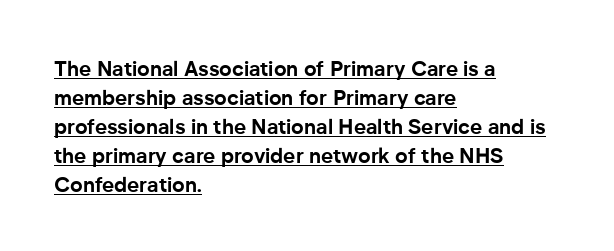
Each line of the rendering has a horizontal stroke beneath the glyphs. A typesetter would mark this as roman, not italic. The characters look thick and weighty, a clear bold. Nothing unusual about the tracking: characters are spaced as the font intends.
